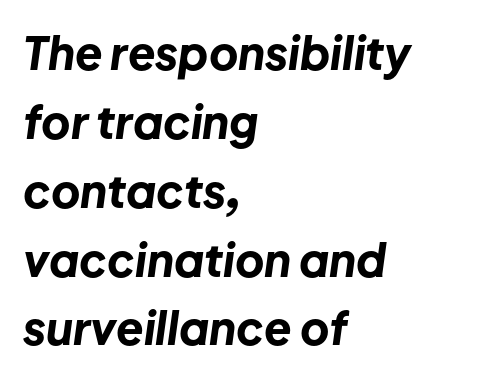
{"italic": "yes", "lean": "right", "slant_degrees": 8, "bold": "yes", "weight": "bold", "width": "normal", "stroke_contrast": "low", "x_height": "medium", "monospaced": "no", "underline": "no", "align": "left", "line_spacing": "normal", "line_spacing_ratio": 1.53, "letter_spacing": "normal", "letter_spacing_em": 0.0, "glyph_px": 45}
